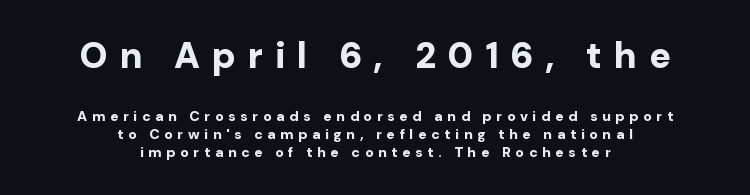
{"serif": "no", "italic": "no", "bold": "yes", "weight": "bold", "width": "normal", "stroke_contrast": "low", "x_height": "medium", "monospaced": "no", "underline": "no", "align": "center", "line_spacing": "normal", "line_spacing_ratio": 1.29, "letter_spacing": "wide", "letter_spacing_em": 0.33, "larger_block": "first", "size_ratio": 2.57, "glyph_px": 36}
